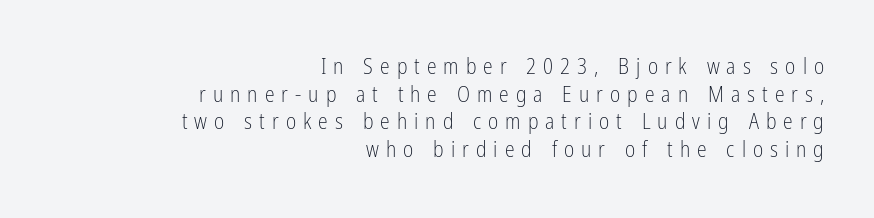
The image shows 22 px text type, upright; set right-aligned, normal line spacing (1.26x), unusually wide letter spacing (+0.32 em), not underlined.
